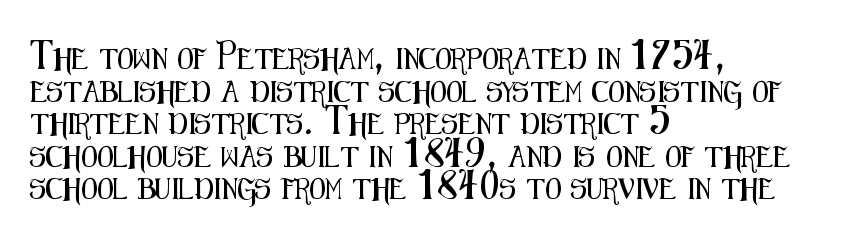
{"italic": "no", "underline": "no", "align": "left", "line_spacing": "normal", "line_spacing_ratio": 1.55, "letter_spacing": "normal", "letter_spacing_em": 0.0, "glyph_px": 21}
